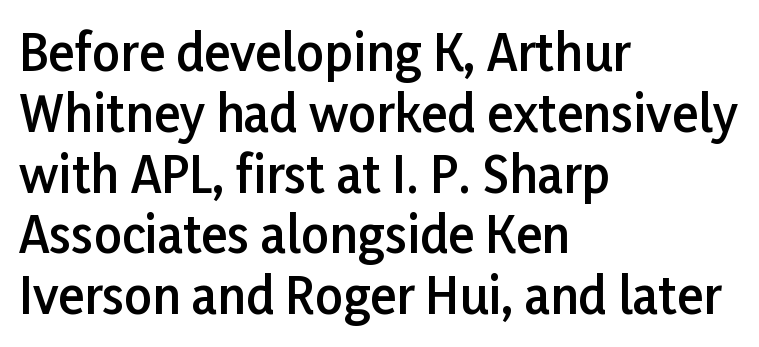
{"serif": "no", "italic": "no", "bold": "semi", "weight": "semibold", "width": "normal", "stroke_contrast": "low", "x_height": "medium", "monospaced": "no", "underline": "no", "align": "left", "line_spacing_ratio": 1.24, "letter_spacing": "normal", "letter_spacing_em": 0.0, "glyph_px": 49}
